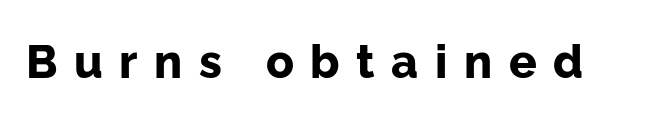
Decoration check: the copy has no underline. This is the regular roman posture of the typeface. The gaps between neighbouring characters are conspicuously large. Unlike a traditional serif, this face leaves its strokes unadorned. Emphasis by weight is at full strength: bold.
